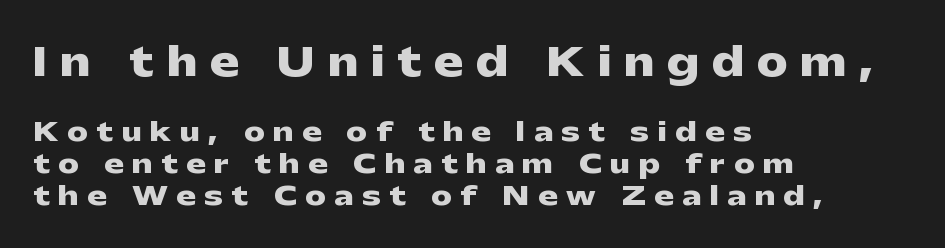
The type family on display is of the sans-serif kind. Quick note: not italic, upright. Horizontal alignment here is leftward, the default for most running prose. A student would notice the top passage is typeset larger than what follows. Honestly, the letter spacing is so wide it's the main thing you notice.
